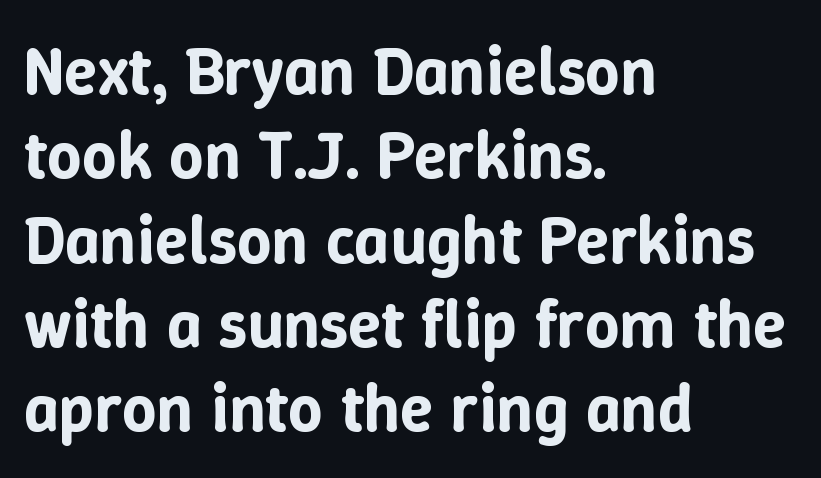
Q: Is the text italic (slanted)? A: No, it is upright.
Q: Is the text underlined? A: No.
Q: How is the paragraph aligned? A: Left-aligned.
Q: Is the spacing between letters normal or unusually wide? A: Normal.
Q: Width (condensed, normal, or wide)? A: Normal.
Q: Stroke contrast? A: Low.
Q: x-height? A: Medium.
Q: Monospaced? A: No.
